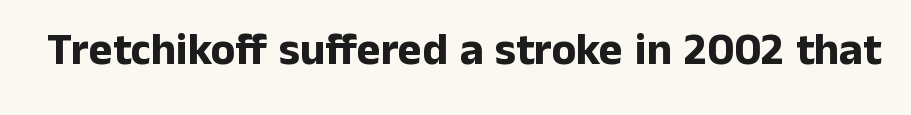
Students, note that the glyphs here touch the page at normal intervals. Varying glyph widths throughout — classic text-font behaviour. Typographically, this falls in the sans-serif category. Thick stems and heavy bowls — unmistakably bold. The letters stand straight up with perfectly vertical stems. The zone under the glyphs is completely vacant.
